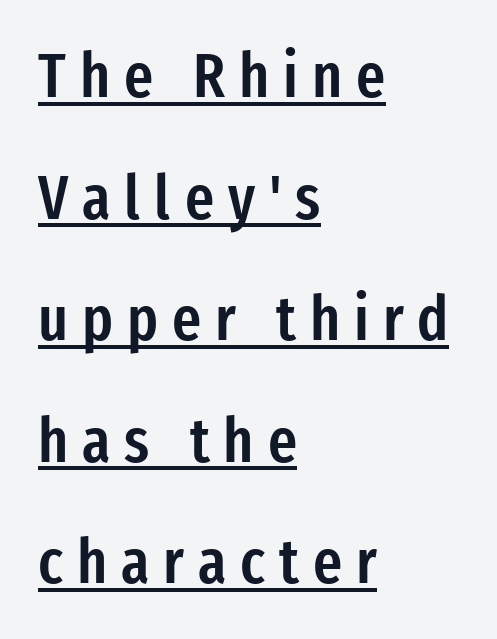
Summary of vertical rhythm: relaxed, with wide interline spacing. Bold? Not quite — semibold, heavier than regular but stopping short. There is plenty of visible air inserted between adjacent glyphs. Characters remain perfectly vertical along every line.
